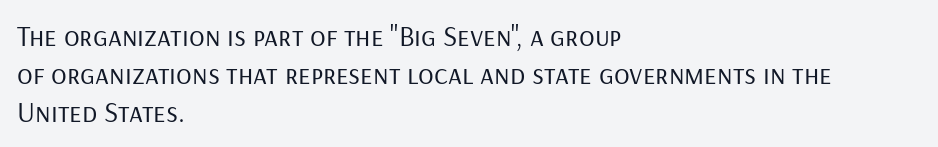
{"serif": "no", "italic": "no", "bold": "no", "weight": "regular", "width": "normal", "stroke_contrast": "low", "x_height": "medium", "monospaced": "no", "underline": "no", "align": "left", "line_spacing": "normal", "line_spacing_ratio": 1.31, "letter_spacing": "normal", "letter_spacing_em": 0.0, "glyph_px": 29}
